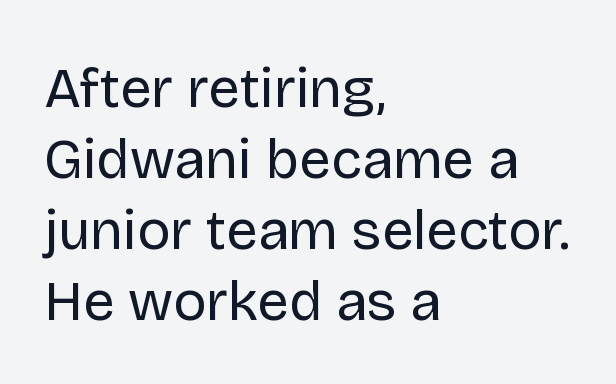
The image shows 56 px regular-weight sans-serif type, upright; set left-aligned, normal line spacing (1.27x), normal letter spacing, not underlined; low stroke contrast and a large x-height.
